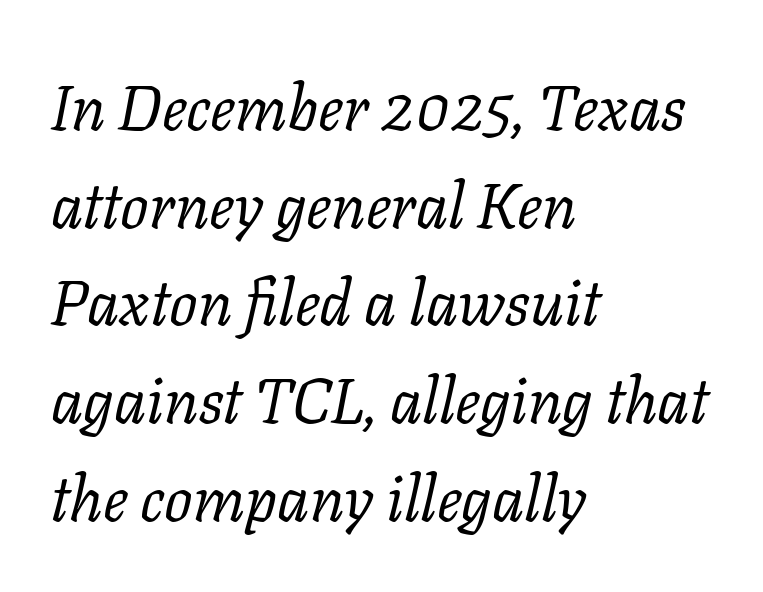
Layout note: lines flush left. The zone under the glyphs is completely vacant. Note: serifs present on the glyphs. Italic: yes, the glyphs are oblique. Do the characters align in a grid? No, the font is proportional. Glyph-to-glyph distance matches everyday printed text.
